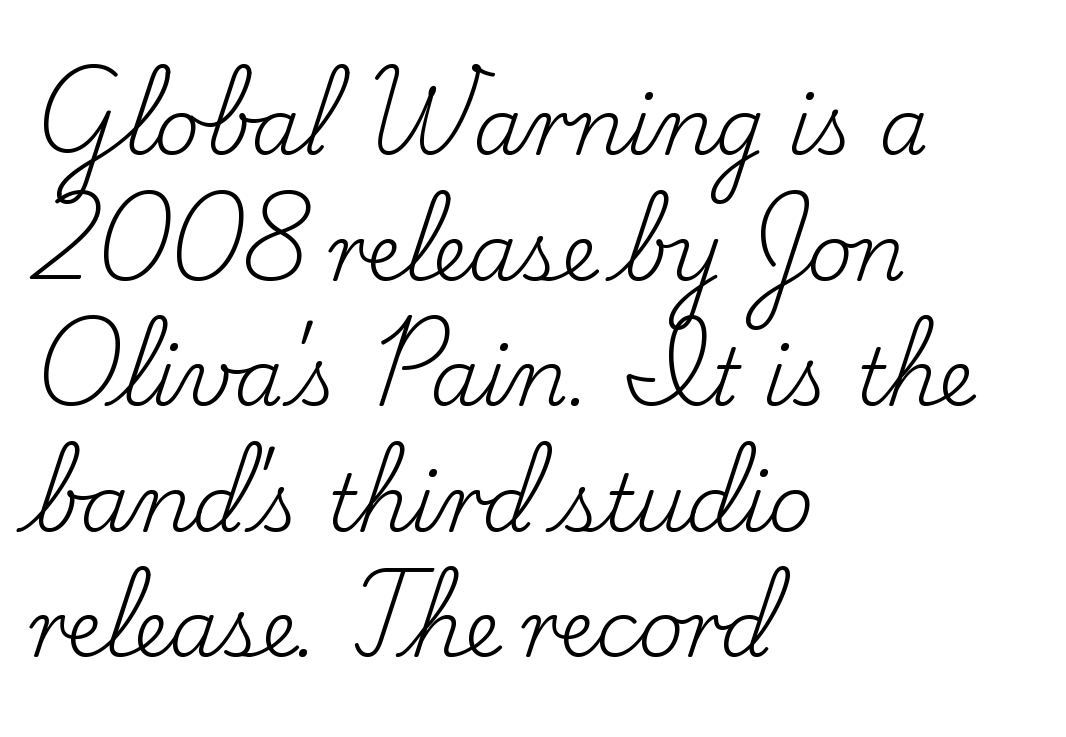
Casual observation: everything's shoved over to the left. Successive baselines arrive at the customary interval. The typeface chosen for these lines features serifs. Stem width sits at or under what a default text font uses. Tracking here is standard; glyphs follow each other at the usual distance.
